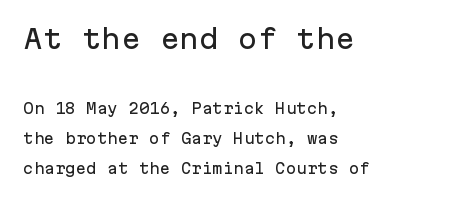
{"italic": "no", "underline": "no", "align": "left", "line_spacing": "loose", "line_spacing_ratio": 2.16, "letter_spacing": "normal", "letter_spacing_em": 0.0, "larger_block": "first", "size_ratio": 1.86, "glyph_px": 26}
